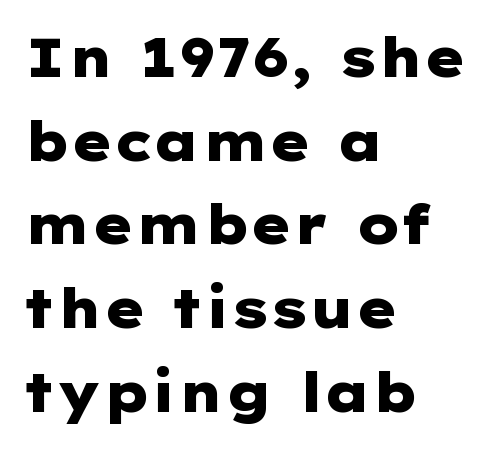
Tracking here is standard; glyphs follow each other at the usual distance. This block has exactly the height ordinary leading produces. Typographic density is high because the face is bold. Posture: vertical.
